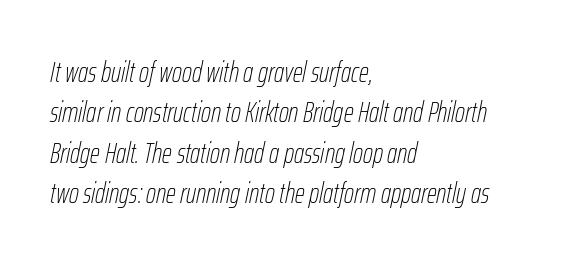
Q: Is the text bold? A: No.
Q: Is the text italic (slanted)? A: Yes, it leans right by about 12 degrees.
Q: Is the text underlined? A: No.
Q: How is the paragraph aligned? A: Left-aligned.
Q: Is the spacing between letters normal or unusually wide? A: Normal.
Q: Is the spacing between lines tight, normal or loose? A: Normal.
Q: Width (condensed, normal, or wide)? A: Condensed.
Q: Stroke contrast? A: Low.
Q: x-height? A: Medium.
Q: Monospaced? A: No.
